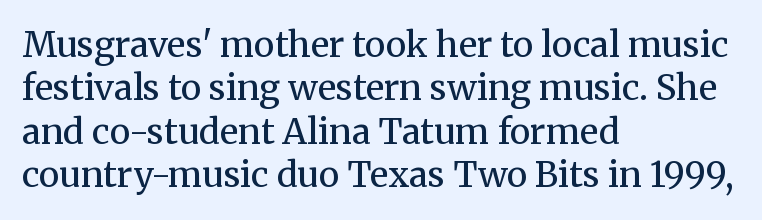
The image shows 35 px regular-weight serif type, upright; set left-aligned, line spacing 1.24x, normal letter spacing, not underlined; medium stroke contrast and a medium x-height.
